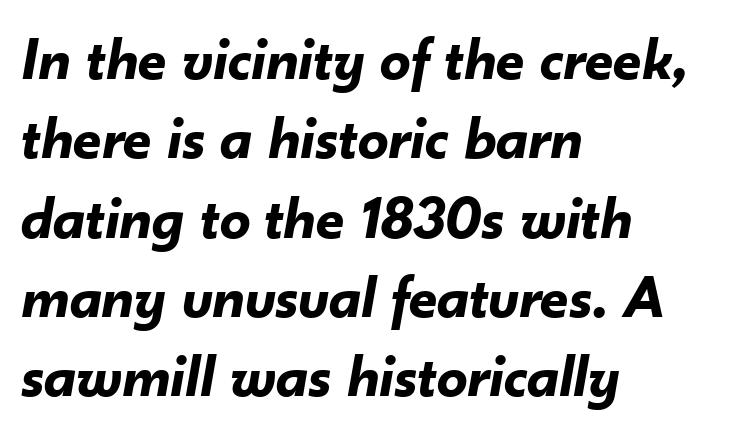
{"italic": "yes", "lean": "right", "slant_degrees": 10, "bold": "yes", "weight": "bold", "width": "normal", "stroke_contrast": "low", "x_height": "small", "monospaced": "no", "underline": "no", "align": "left", "line_spacing": "normal", "line_spacing_ratio": 1.3, "letter_spacing": "normal", "letter_spacing_em": 0.0, "glyph_px": 61}
